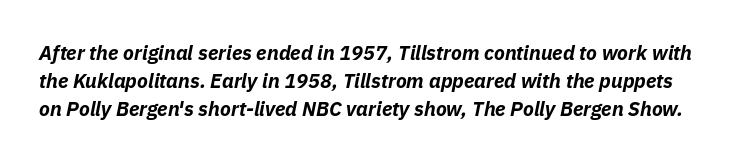
{"italic": "yes", "lean": "right", "slant_degrees": 11, "bold": "yes", "underline": "no", "line_spacing": "normal", "line_spacing_ratio": 1.39, "letter_spacing": "normal", "letter_spacing_em": 0.0, "glyph_px": 20}
